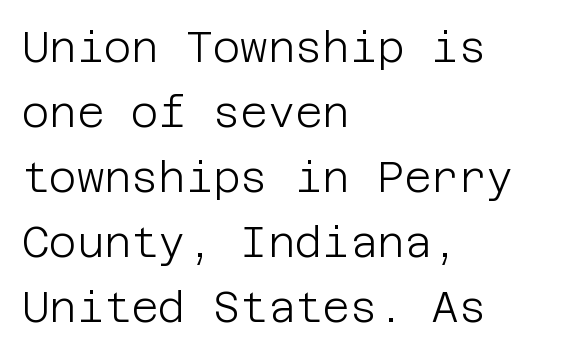
The line texture is even and compact thanks to regular tracking. This is the regular roman posture of the typeface. Layout note: lines flush left. Rule under the text: the space is simply empty. The strokes are not fattened; the text isn't bold. You can tell from the bare stems that sans-serif type was used.
